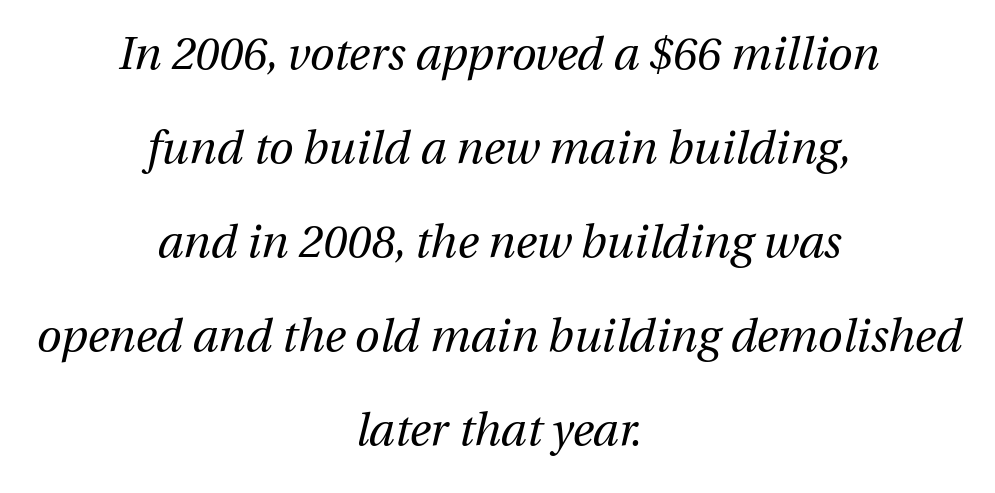
Q: Is the text bold? A: No.
Q: Is the text italic (slanted)? A: Yes, it leans right by about 13 degrees.
Q: Is the text underlined? A: No.
Q: How is the paragraph aligned? A: Centered.
Q: Is the spacing between letters normal or unusually wide? A: Normal.
Q: Is the spacing between lines tight, normal or loose? A: Loose.
Q: Width (condensed, normal, or wide)? A: Normal.
Q: Stroke contrast? A: Medium.
Q: x-height? A: Medium.
Q: Monospaced? A: No.
